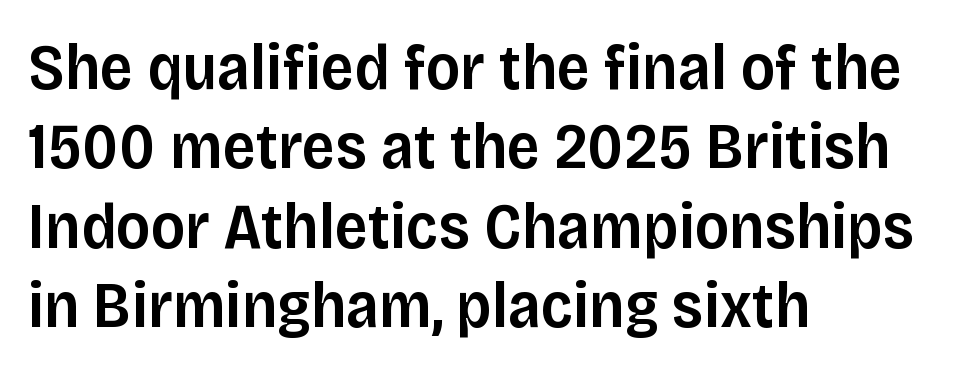
The image shows 65 px semibold sans-serif type, upright; set left-aligned, line spacing 1.22x, normal letter spacing, not underlined; low stroke contrast and a large x-height.
